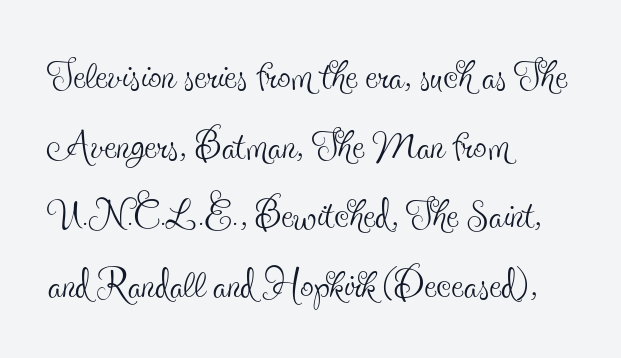
Q: Is the text bold? A: No.
Q: Is the typeface a serif or a sans-serif typeface? A: Serif.
Q: Is the text underlined? A: No.
Q: How is the paragraph aligned? A: Left-aligned.
Q: Is the spacing between letters normal or unusually wide? A: Normal.
Q: Is the spacing between lines tight, normal or loose? A: Normal.
Q: Width (condensed, normal, or wide)? A: Condensed.
Q: x-height? A: Small.
Q: Monospaced? A: No.
